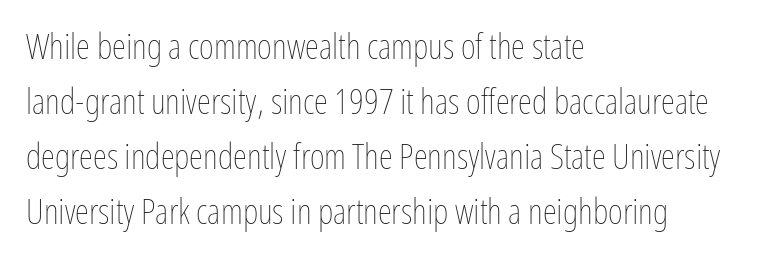
The space directly below the letters is spotless. A light-to-regular cut is what we see here. The face used here is proportionally spaced, like ordinary book or web type. The passage is arranged the way most books set body copy — flush left. Nobody touched the tracking dial on this one.
